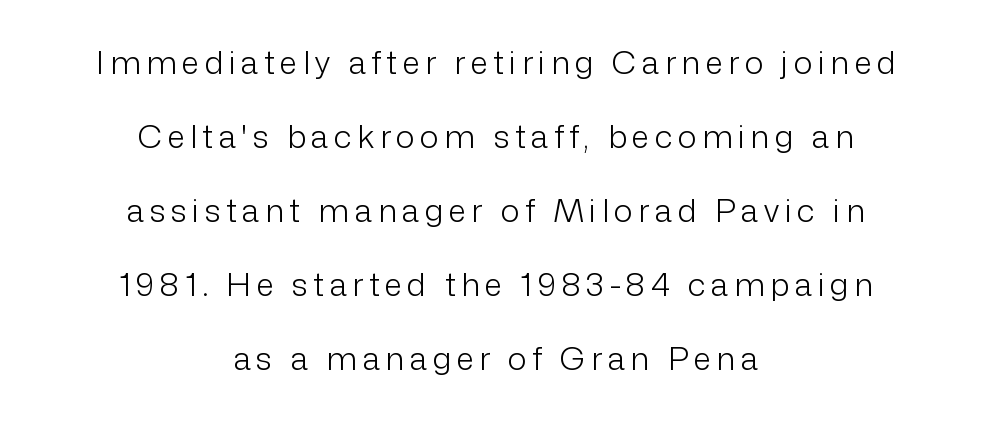
{"serif": "no", "italic": "no", "bold": "no", "weight": "light", "width": "normal", "stroke_contrast": "low", "x_height": "medium", "monospaced": "no", "underline": "no", "align": "center", "line_spacing": "loose", "line_spacing_ratio": 2.31, "glyph_px": 32}
